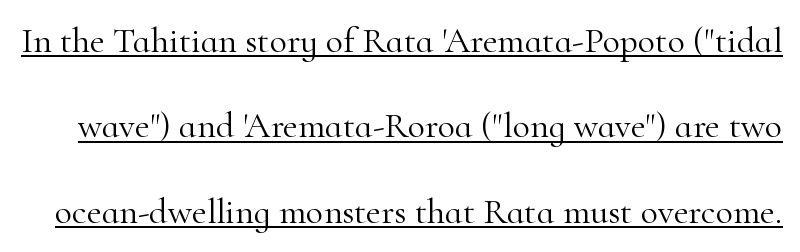
Q: Is the text bold? A: No.
Q: Is the text italic (slanted)? A: No, it is upright.
Q: Is the typeface a serif or a sans-serif typeface? A: Serif.
Q: Is the text underlined? A: Yes.
Q: Is the spacing between letters normal or unusually wide? A: Normal.
Q: Is the spacing between lines tight, normal or loose? A: Loose.
Q: Width (condensed, normal, or wide)? A: Normal.
Q: Stroke contrast? A: High.
Q: x-height? A: Small.
Q: Monospaced? A: No.
